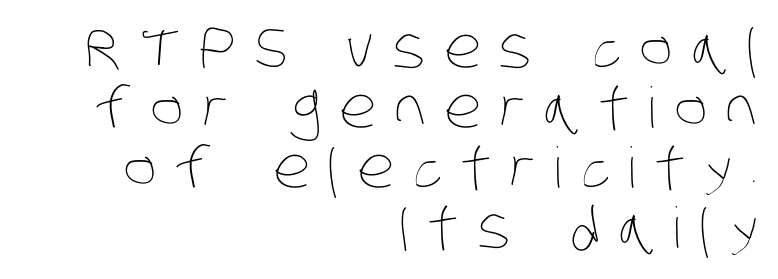
{"bold": "no", "weight": "thin", "width": "condensed", "stroke_contrast": "low", "x_height": "large", "monospaced": "no", "underline": "no", "align": "right", "line_spacing": "tight", "line_spacing_ratio": 1.07, "letter_spacing": "wide", "letter_spacing_em": 0.33, "glyph_px": 56}
